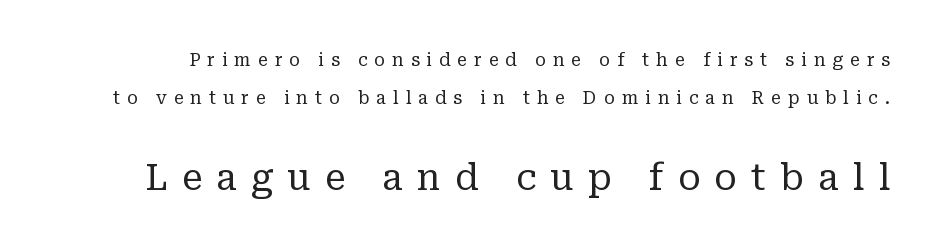
Q: Is the text bold? A: No.
Q: Is the text italic (slanted)? A: No, it is upright.
Q: Is the typeface a serif or a sans-serif typeface? A: Serif.
Q: Is the text underlined? A: No.
Q: Is the spacing between letters normal or unusually wide? A: Unusually wide.
Q: Is the spacing between lines tight, normal or loose? A: Loose.
Q: Which block of text is set in a larger size, the first (top) or the second (bottom)? A: The second (bottom) one.
Q: Width (condensed, normal, or wide)? A: Normal.
Q: Stroke contrast? A: Low.
Q: x-height? A: Medium.
Q: Monospaced? A: No.
